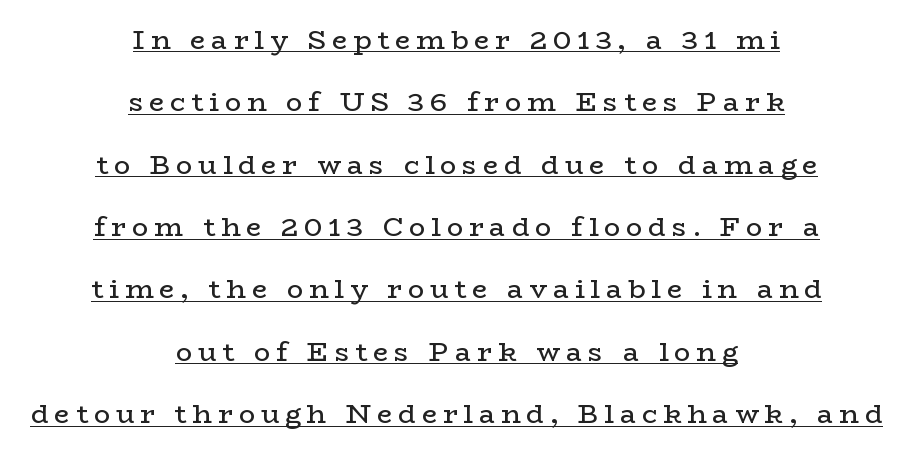
{"italic": "no", "bold": "no", "underline": "yes", "align": "center", "line_spacing": "loose", "line_spacing_ratio": 2.31, "letter_spacing": "wide", "letter_spacing_em": 0.22, "glyph_px": 27}
